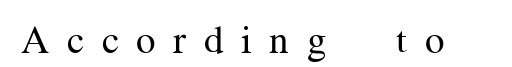
The image shows 39 px regular-weight serif type, upright; set unusually wide letter spacing (+0.45 em), not underlined; medium stroke contrast and a medium x-height.
